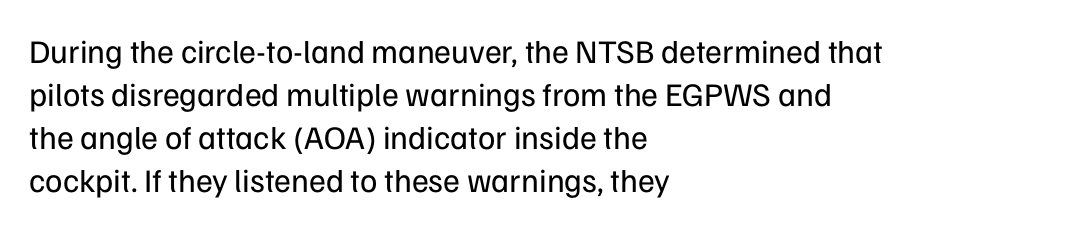
The image shows 33 px regular-weight sans-serif type, upright; set left-aligned, normal line spacing (1.3x), normal letter spacing, not underlined; low stroke contrast and a medium x-height.
